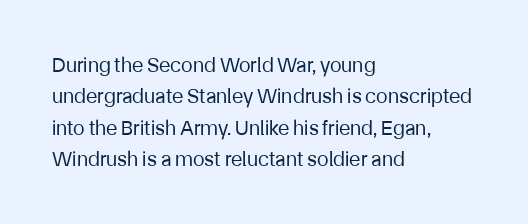
Q: Is the text bold? A: No.
Q: Is the text italic (slanted)? A: No, it is upright.
Q: Is the text underlined? A: No.
Q: How is the paragraph aligned? A: Left-aligned.
Q: Is the spacing between letters normal or unusually wide? A: Normal.
Q: Is the spacing between lines tight, normal or loose? A: Normal.
